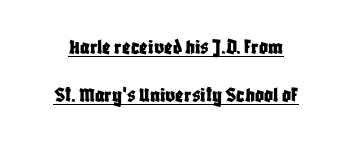
{"italic": "no", "underline": "yes", "line_spacing": "loose", "line_spacing_ratio": 2.19, "letter_spacing": "normal", "letter_spacing_em": 0.0, "glyph_px": 22}
